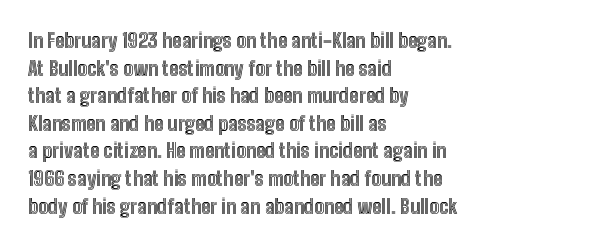
Q: Is the text italic (slanted)? A: No, it is upright.
Q: Is the text underlined? A: No.
Q: How is the paragraph aligned? A: Left-aligned.
Q: Is the spacing between letters normal or unusually wide? A: Normal.
Q: Is the spacing between lines tight, normal or loose? A: Normal.
